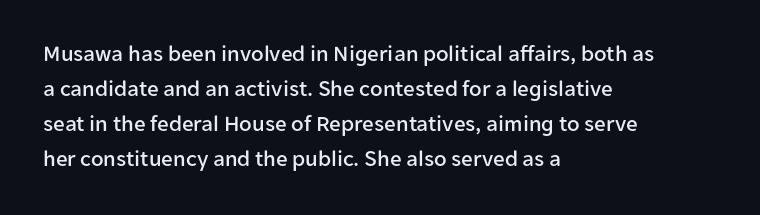
Q: Is the text italic (slanted)? A: No, it is upright.
Q: Is the text underlined? A: No.
Q: How is the paragraph aligned? A: Left-aligned.
Q: Is the spacing between letters normal or unusually wide? A: Normal.
Q: Is the spacing between lines tight, normal or loose? A: Normal.
